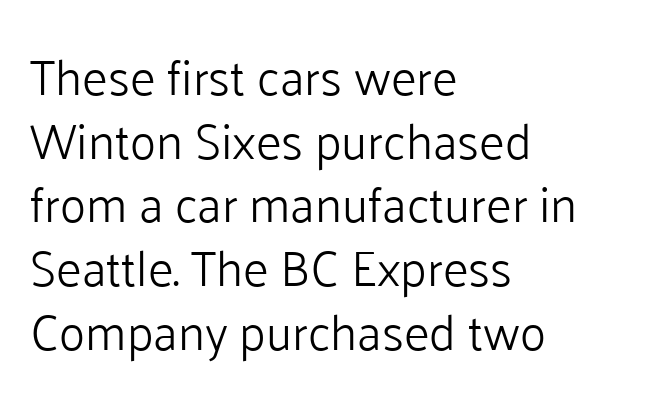
Reading down the column, the eye jumps a familiar distance to each next line. No italicization has been applied; the sample stays upright. The glyphs in this specimen are sans serif. The font sits on the lighter half of the weight spectrum, regular included.
